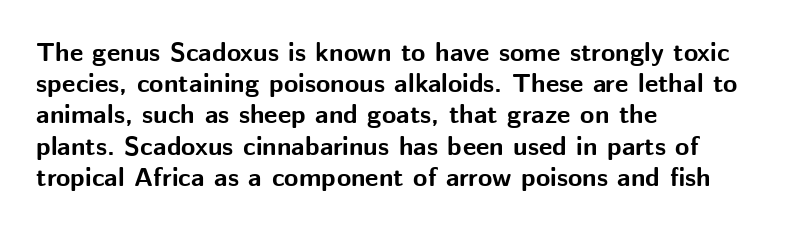
{"italic": "no", "bold": "yes", "underline": "no", "align": "left", "line_spacing_ratio": 1.2, "letter_spacing": "normal", "letter_spacing_em": 0.0, "glyph_px": 26}
